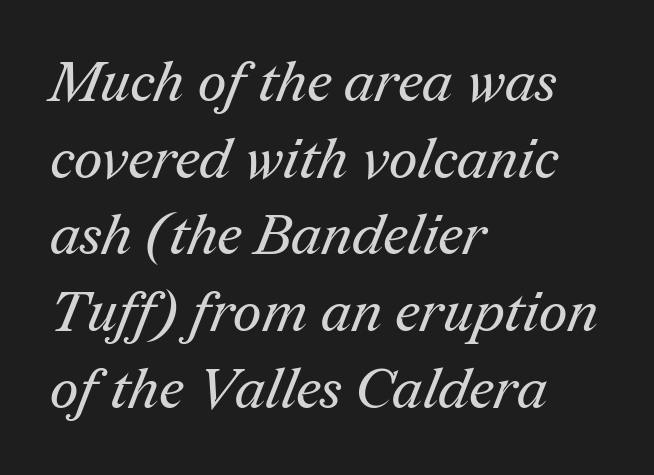
Q: Is the text bold? A: No.
Q: Is the typeface a serif or a sans-serif typeface? A: Serif.
Q: Is the text underlined? A: No.
Q: How is the paragraph aligned? A: Left-aligned.
Q: Is the spacing between letters normal or unusually wide? A: Normal.
Q: Is the spacing between lines tight, normal or loose? A: Normal.
Q: Width (condensed, normal, or wide)? A: Normal.
Q: Stroke contrast? A: Medium.
Q: x-height? A: Medium.
Q: Monospaced? A: No.
